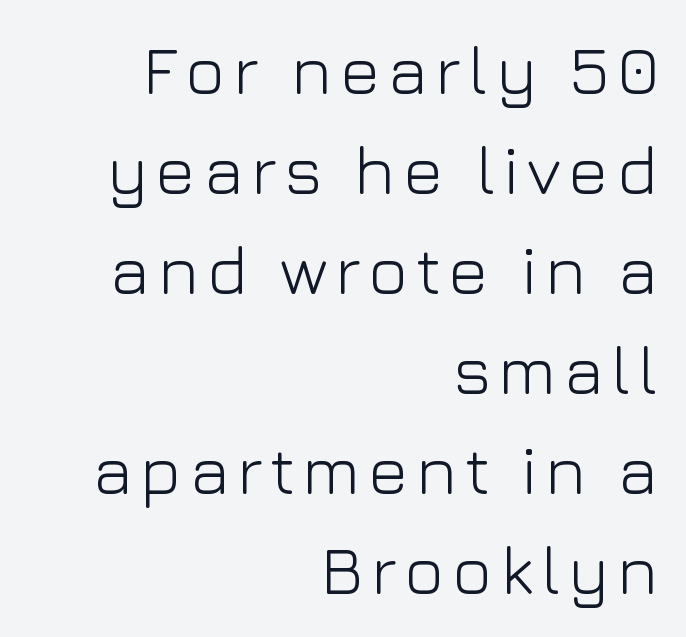
{"serif": "no", "italic": "no", "bold": "no", "weight": "light", "width": "normal", "stroke_contrast": "low", "x_height": "medium", "monospaced": "no", "underline": "no", "align": "right", "line_spacing": "normal", "line_spacing_ratio": 1.47, "glyph_px": 68}
